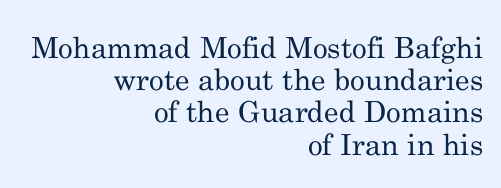
{"serif": "yes", "italic": "no", "bold": "no", "weight": "regular", "width": "normal", "stroke_contrast": "medium", "x_height": "small", "monospaced": "no", "underline": "no", "align": "right", "line_spacing": "tight", "line_spacing_ratio": 1.11, "letter_spacing": "normal", "letter_spacing_em": 0.0, "glyph_px": 29}
